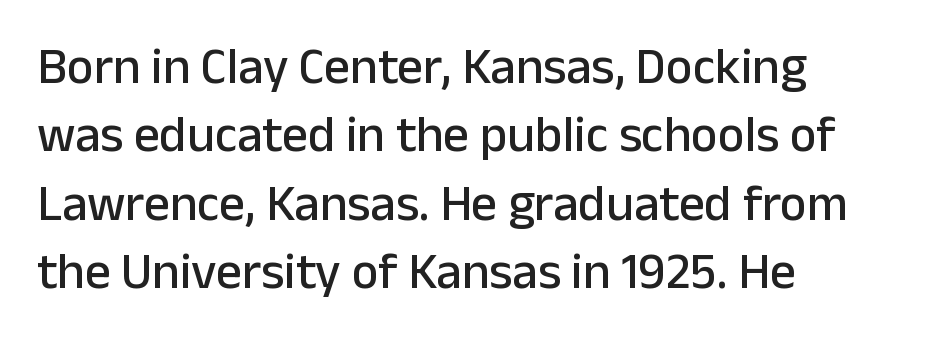
Caption: multi-line text, flush left, ragged right. Is this a fixed-width face? No — the glyphs have proportional, varying widths. Each word holds together tightly as a unit, with standard inter-letter gaps. Each letter's strokes conclude bluntly, with no projecting serifs. This is roman type, the default non-slanted kind.
